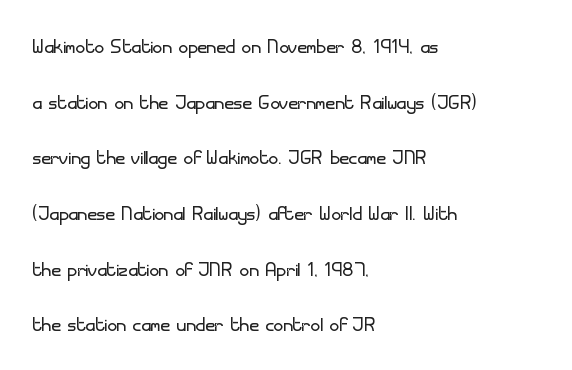
What's the leading like? Stretched, with rows far apart. The tracking reads as untouched default to a designer's eye. The rendering anchors every line to the left-hand side. The typeface has the unassuming heft of standard copy or less.
